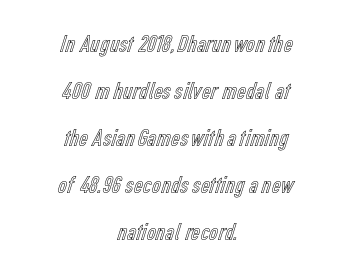
The image shows 25 px text type; set centered, line spacing 1.88x, normal letter spacing, not underlined.
